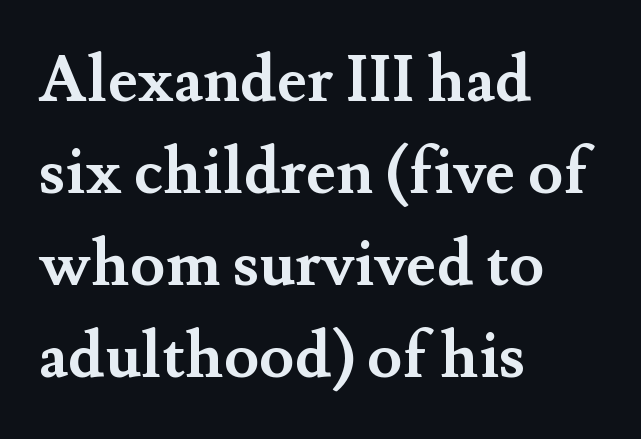
One-word summary of the alignment: left. The glyphs are unaccompanied by any horizontal stroke below them. Think of a printed novel: that variable character pitch is what you see here. On the weight axis this lands at bold, roughly 700. Here the glyphs are tracked normally, forming tight word shapes.
